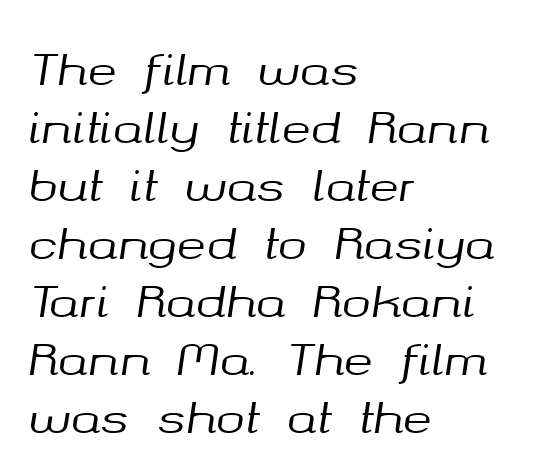
The image shows 44 px text type, italic (leaning right); set left-aligned, normal line spacing (1.32x), normal letter spacing, not underlined; medium stroke contrast and a medium x-height.
